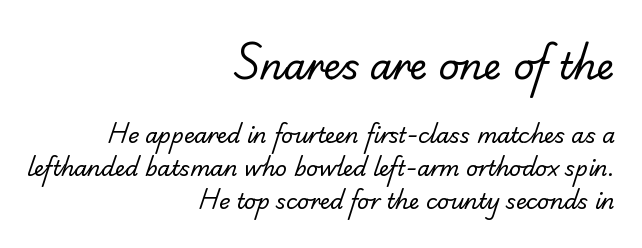
The image shows 36 px regular-weight serif type; set right-aligned, normal line spacing (1.58x), normal letter spacing, not underlined; the first (top) block is 1.71x larger; low stroke contrast and a small x-height.
